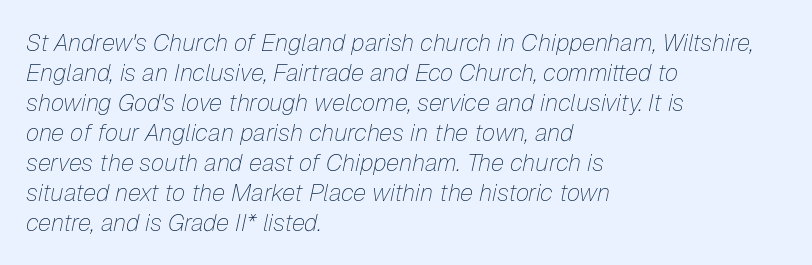
Q: Is the text bold? A: No.
Q: Is the text italic (slanted)? A: Yes, it leans right by about 12 degrees.
Q: Is the text underlined? A: No.
Q: How is the paragraph aligned? A: Left-aligned.
Q: Is the spacing between letters normal or unusually wide? A: Normal.
Q: Is the spacing between lines tight, normal or loose? A: Normal.
